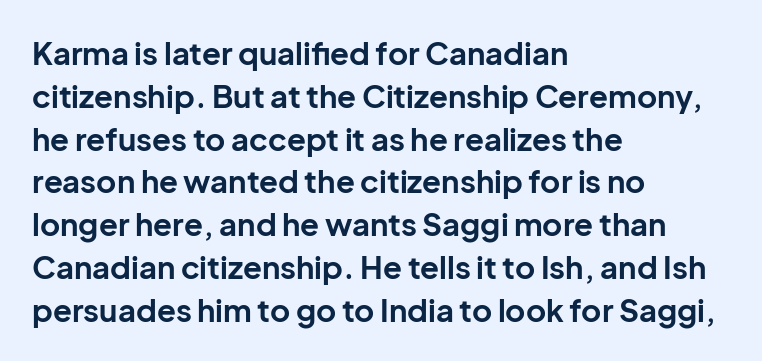
Q: Is the text bold? A: Yes.
Q: Is the text italic (slanted)? A: No, it is upright.
Q: Is the typeface a serif or a sans-serif typeface? A: Sans-serif.
Q: Is the text underlined? A: No.
Q: How is the paragraph aligned? A: Left-aligned.
Q: Is the spacing between letters normal or unusually wide? A: Normal.
Q: Is the spacing between lines tight, normal or loose? A: Normal.
Q: Width (condensed, normal, or wide)? A: Normal.
Q: Stroke contrast? A: Low.
Q: x-height? A: Medium.
Q: Monospaced? A: No.
